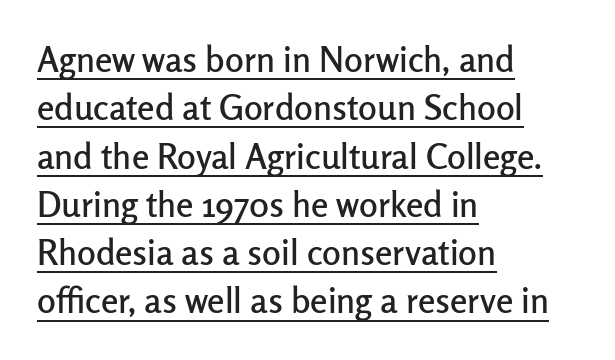
{"serif": "no", "italic": "no", "width": "normal", "stroke_contrast": "low", "x_height": "medium", "monospaced": "no", "underline": "yes", "align": "left", "line_spacing": "normal", "line_spacing_ratio": 1.38, "letter_spacing": "normal", "letter_spacing_em": 0.0, "glyph_px": 35}
